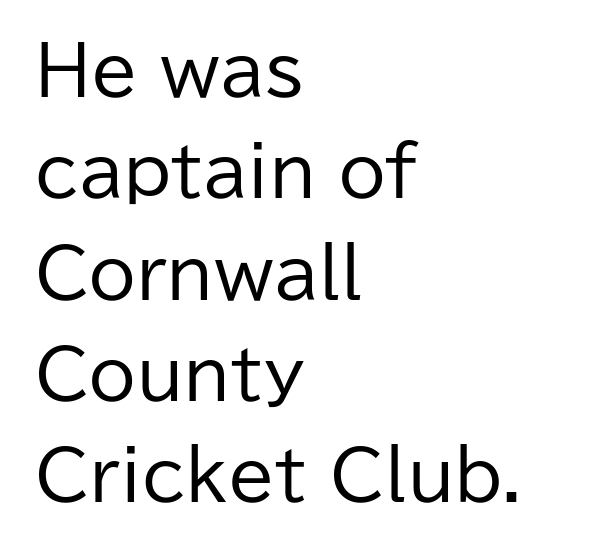
The image shows 68 px regular-weight sans-serif type, upright; set left-aligned, normal line spacing (1.49x), normal letter spacing, not underlined; low stroke contrast and a medium x-height.
